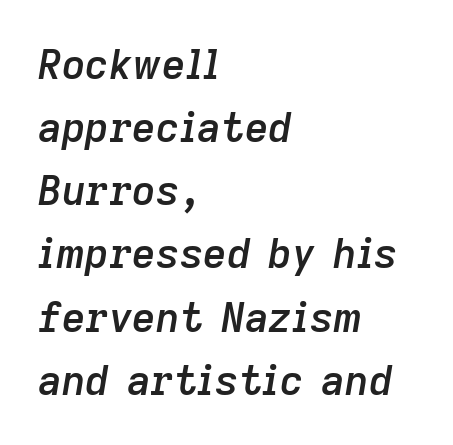
The image shows 41 px semibold type, italic (leaning right); set left-aligned, normal line spacing (1.54x), normal letter spacing, not underlined; low stroke contrast and a medium x-height.
